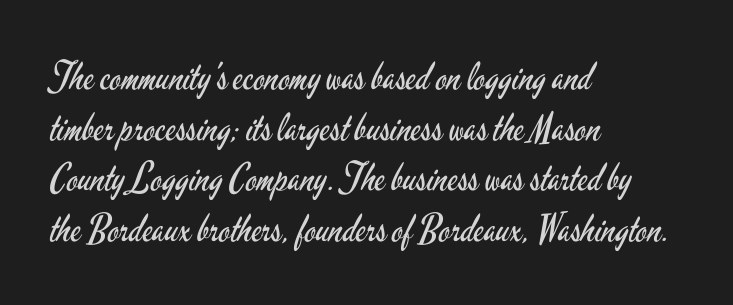
{"serif": "no", "bold": "no", "weight": "regular", "width": "condensed", "stroke_contrast": "low", "x_height": "small", "monospaced": "no", "underline": "no", "align": "left", "line_spacing": "normal", "line_spacing_ratio": 1.33, "letter_spacing": "normal", "letter_spacing_em": 0.0, "glyph_px": 38}
